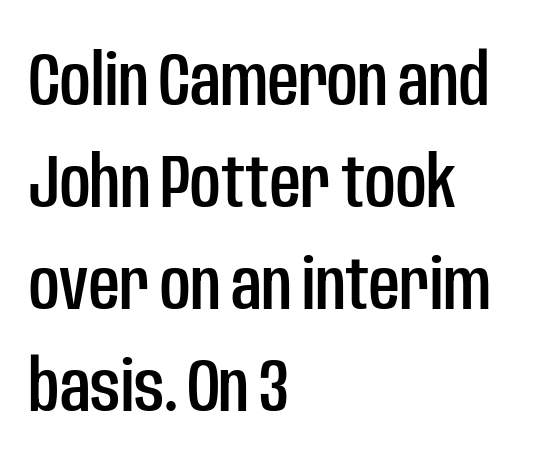
The rendering uses a moderate line-height, typical for paragraphs. Descenders are the only things crossing below the line. Each line starts at the same left margin while the right side varies. The rendering uses natural spacing where letterforms have individual widths.
